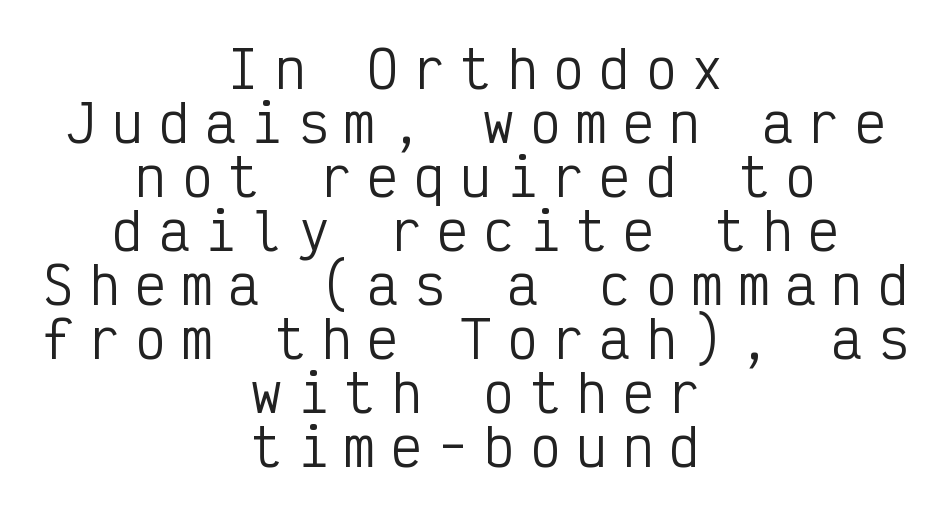
{"serif": "no", "italic": "no", "bold": "no", "weight": "regular", "width": "condensed", "stroke_contrast": "low", "x_height": "medium", "monospaced": "yes", "underline": "no", "align": "center", "line_spacing": "tight", "line_spacing_ratio": 1.06, "letter_spacing": "wide", "letter_spacing_em": 0.31, "glyph_px": 51}
